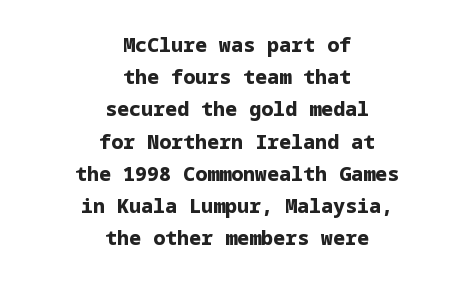
{"italic": "no", "bold": "yes", "underline": "no", "align": "center", "line_spacing": "normal", "line_spacing_ratio": 1.61, "letter_spacing": "normal", "letter_spacing_em": 0.0, "glyph_px": 20}
